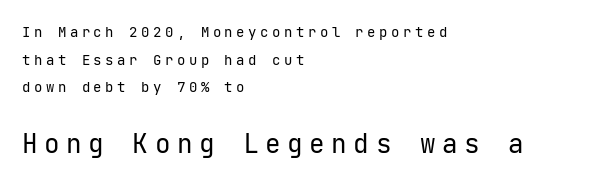
{"italic": "no", "bold": "no", "underline": "no", "align": "left", "line_spacing": "loose", "line_spacing_ratio": 1.97, "letter_spacing": "wide", "letter_spacing_em": 0.25, "larger_block": "second", "size_ratio": 1.86, "glyph_px": 26}
